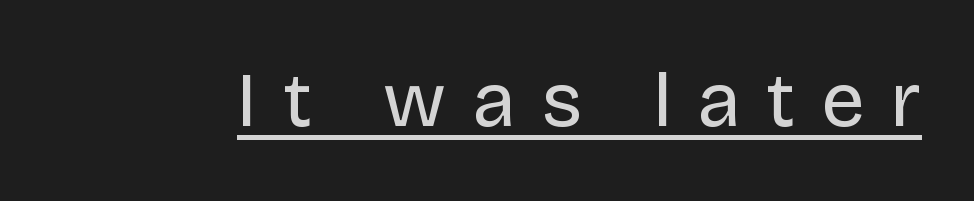
Tracking value appears strongly positive — letters spread wide. You can tell from the bare stems that sans-serif type was used. Nothing heavy about these letters — not bold at all. You can see a thin bar hugging the bottom of the glyphs. The letters advance in unequal steps, a hallmark of proportional type. The font's upright variant was chosen for this text.
